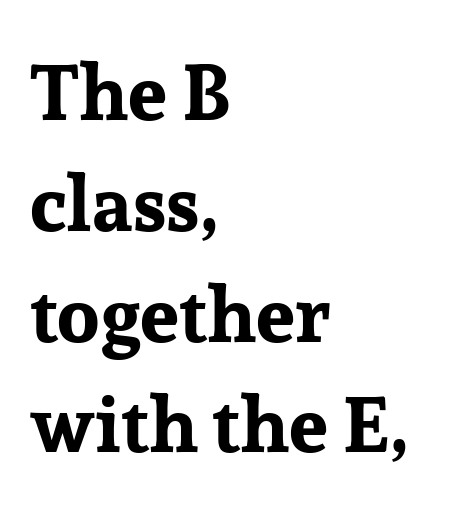
The image shows 78 px bold serif type, upright; set left-aligned, normal line spacing (1.42x), normal letter spacing, not underlined; low stroke contrast and a medium x-height.
